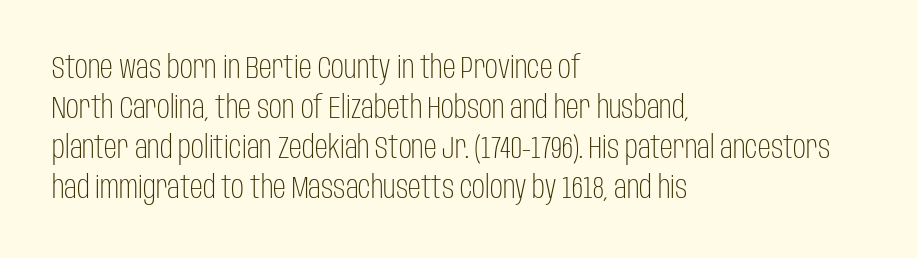
Q: Is the text bold? A: No.
Q: Is the text italic (slanted)? A: No, it is upright.
Q: Is the typeface a serif or a sans-serif typeface? A: Sans-serif.
Q: Is the text underlined? A: No.
Q: How is the paragraph aligned? A: Left-aligned.
Q: Is the spacing between letters normal or unusually wide? A: Normal.
Q: Is the spacing between lines tight, normal or loose? A: Normal.
Q: Width (condensed, normal, or wide)? A: Condensed.
Q: Stroke contrast? A: Low.
Q: x-height? A: Large.
Q: Monospaced? A: No.
